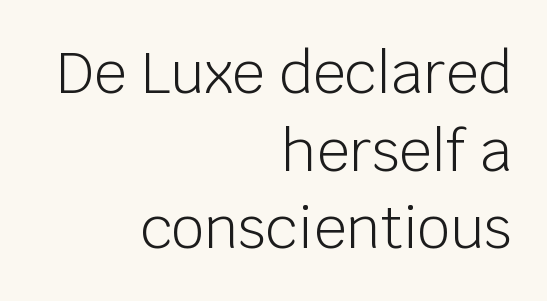
Q: Is the text bold? A: No.
Q: Is the text italic (slanted)? A: No, it is upright.
Q: Is the typeface a serif or a sans-serif typeface? A: Sans-serif.
Q: Is the text underlined? A: No.
Q: How is the paragraph aligned? A: Right-aligned.
Q: Is the spacing between letters normal or unusually wide? A: Normal.
Q: Is the spacing between lines tight, normal or loose? A: Normal.
Q: Width (condensed, normal, or wide)? A: Normal.
Q: Stroke contrast? A: Low.
Q: x-height? A: Large.
Q: Monospaced? A: No.
